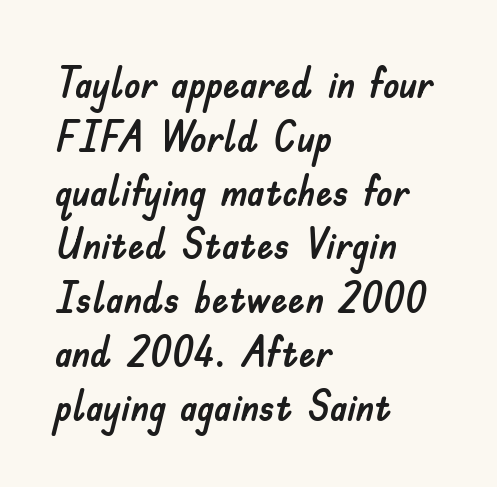
The image shows 42 px sans-serif type; set left-aligned, normal line spacing (1.28x), normal letter spacing, not underlined; low stroke contrast and a small x-height.
